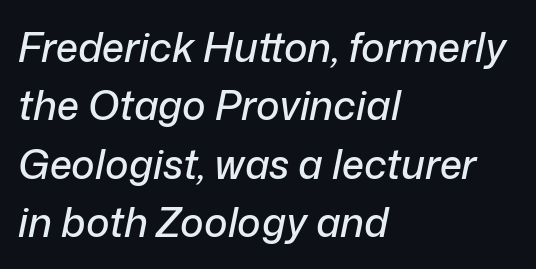
Q: Is the text italic (slanted)? A: Yes, it leans right by about 12 degrees.
Q: Is the text underlined? A: No.
Q: How is the paragraph aligned? A: Left-aligned.
Q: Is the spacing between letters normal or unusually wide? A: Normal.
Q: Is the spacing between lines tight, normal or loose? A: Normal.
Q: Width (condensed, normal, or wide)? A: Normal.
Q: Stroke contrast? A: Low.
Q: x-height? A: Medium.
Q: Monospaced? A: No.
